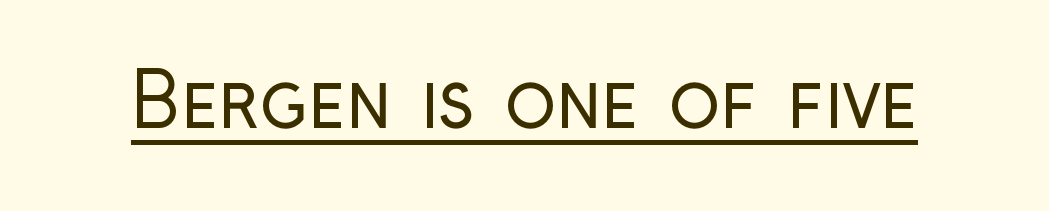
Q: Is the text bold? A: No.
Q: Is the text italic (slanted)? A: No, it is upright.
Q: Is the typeface a serif or a sans-serif typeface? A: Sans-serif.
Q: Is the text underlined? A: Yes.
Q: Is the spacing between letters normal or unusually wide? A: Normal.
Q: Width (condensed, normal, or wide)? A: Condensed.
Q: Stroke contrast? A: Low.
Q: x-height? A: Medium.
Q: Monospaced? A: No.
